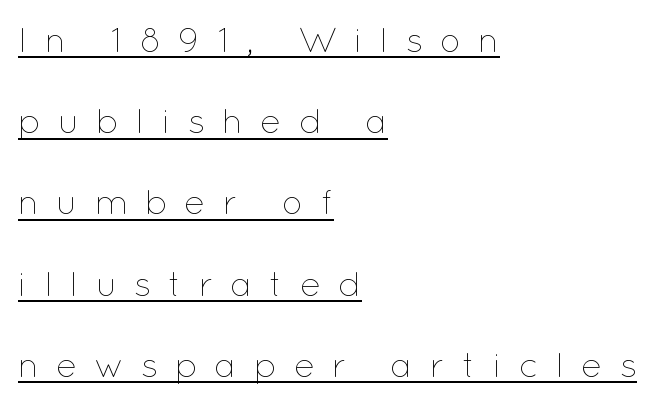
{"italic": "no", "bold": "no", "weight": "thin", "width": "normal", "stroke_contrast": "low", "x_height": "medium", "monospaced": "no", "underline": "yes", "align": "left", "line_spacing": "loose", "line_spacing_ratio": 2.32, "letter_spacing": "wide", "letter_spacing_em": 0.48, "glyph_px": 35}
